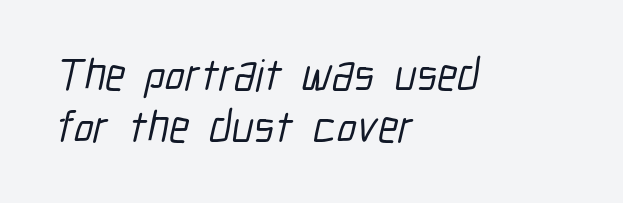
The image shows 45 px condensed sans-serif type; set left-aligned, tight line spacing (1.15x), normal letter spacing, not underlined; low stroke contrast and a medium x-height.
